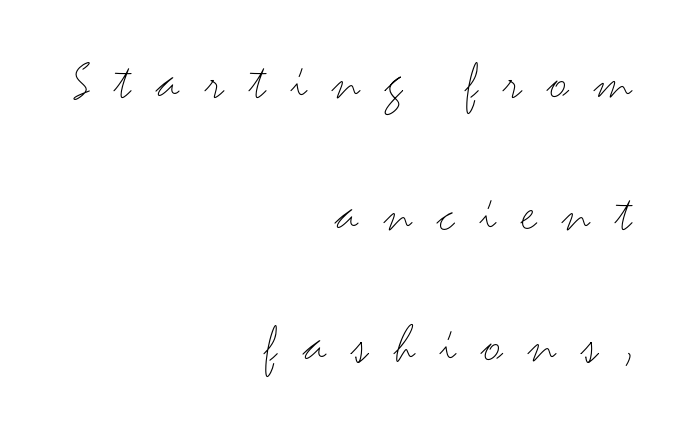
{"serif": "no", "bold": "no", "weight": "light", "width": "wide", "stroke_contrast": "medium", "x_height": "small", "monospaced": "no", "underline": "no", "align": "right", "line_spacing": "loose", "line_spacing_ratio": 2.35, "letter_spacing": "wide", "letter_spacing_em": 0.45, "glyph_px": 56}
